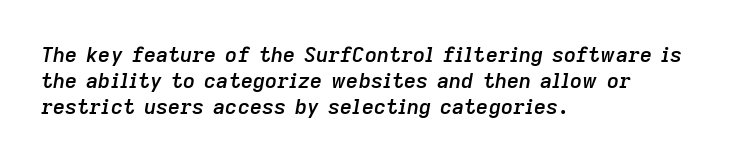
Stroke thickness is moderately raised; the sample reads as semibold. Rule under the text: the space is simply empty. Designer's note — italics engaged. Teacher's note: observe the even left margin — that is flush-left alignment. The type is set solid horizontally, with unmodified tracking.
